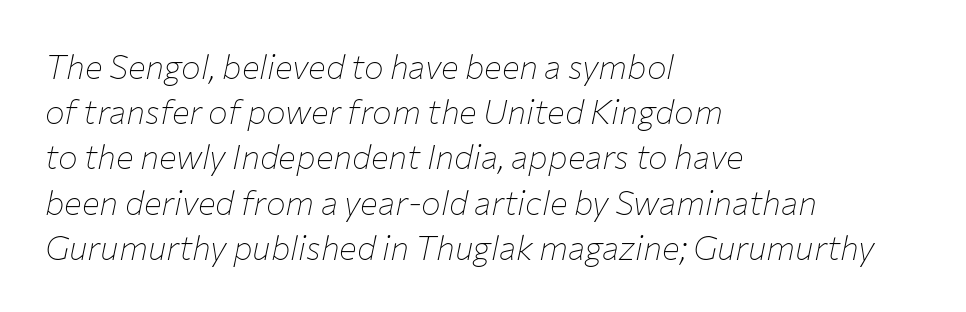
{"italic": "yes", "lean": "right", "slant_degrees": 12, "bold": "no", "weight": "thin", "width": "normal", "stroke_contrast": "low", "x_height": "medium", "monospaced": "no", "underline": "no", "align": "left", "line_spacing": "normal", "line_spacing_ratio": 1.37, "letter_spacing": "normal", "letter_spacing_em": 0.0, "glyph_px": 33}
